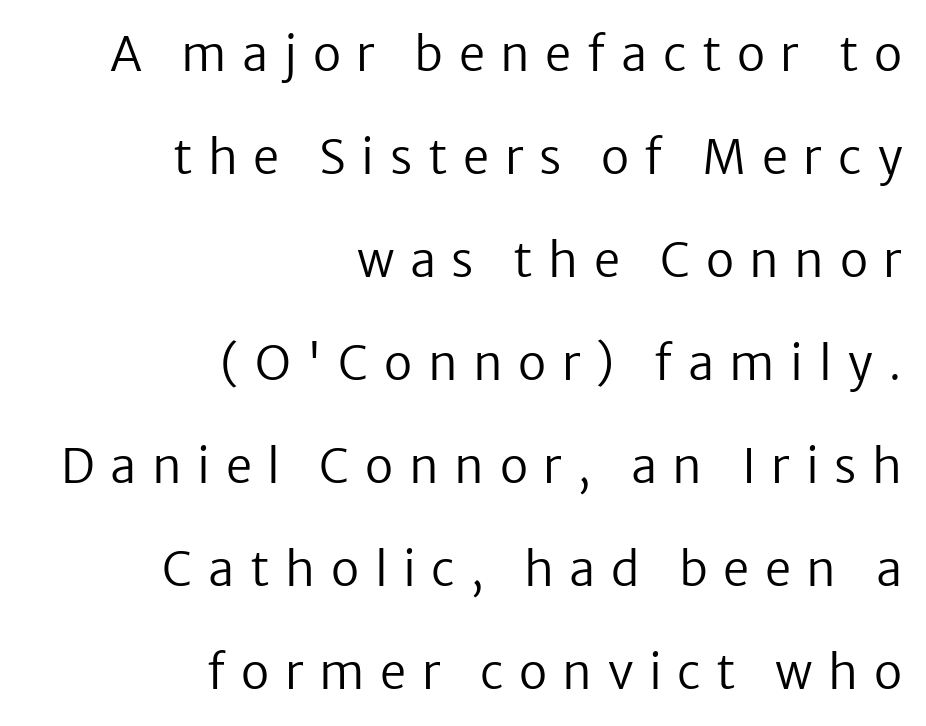
The image shows 47 px regular-weight sans-serif type, upright; set right-aligned, loose line spacing (2.19x), unusually wide letter spacing (+0.33 em), not underlined; low stroke contrast and a medium x-height.
